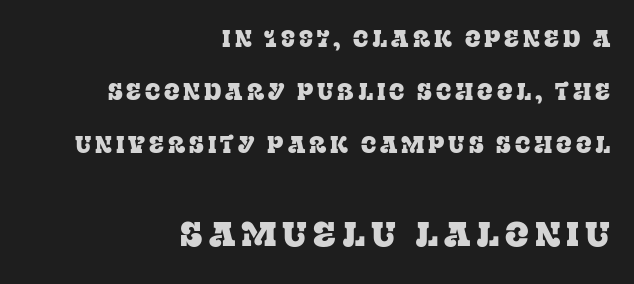
Rendered with straight, roman letterforms. Each line ends at the same right margin while the left side varies. These lines are rendered in a variable-pitch font. You get the small type first, then a jump to larger type. No word sits above an underline. The lines are spread far apart with generous leading.
